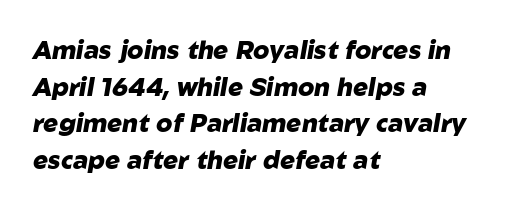
Q: Is the text bold? A: Yes.
Q: Is the text italic (slanted)? A: Yes, it leans right by about 10 degrees.
Q: Is the text underlined? A: No.
Q: How is the paragraph aligned? A: Left-aligned.
Q: Is the spacing between letters normal or unusually wide? A: Normal.
Q: Is the spacing between lines tight, normal or loose? A: Normal.
